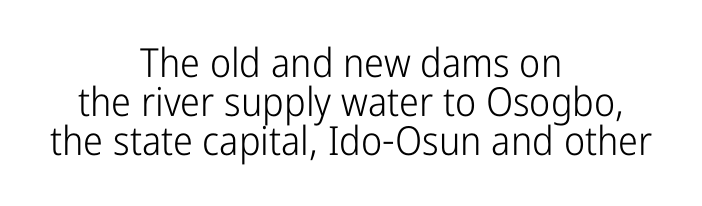
{"serif": "no", "italic": "no", "bold": "no", "weight": "light", "width": "condensed", "stroke_contrast": "low", "x_height": "medium", "monospaced": "no", "underline": "no", "align": "center", "line_spacing": "tight", "line_spacing_ratio": 0.98, "letter_spacing": "normal", "letter_spacing_em": 0.0, "glyph_px": 40}
